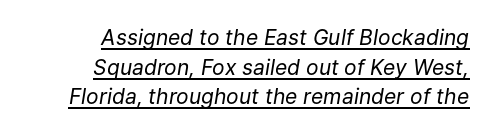
The image shows 21 px text type, italic (leaning right); set right-aligned, normal line spacing (1.41x), normal letter spacing, underlined.
